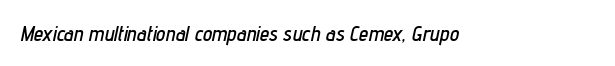
{"italic": "yes", "lean": "right", "slant_degrees": 12, "underline": "no", "letter_spacing": "normal", "letter_spacing_em": 0.0, "glyph_px": 21}
